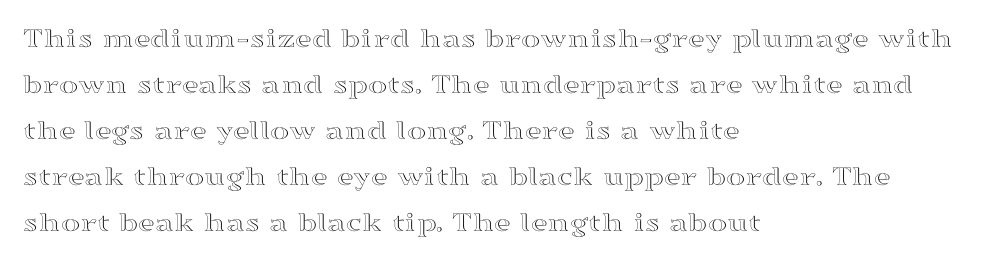
The image shows 29 px wide type, upright; set left-aligned, normal line spacing (1.59x), normal letter spacing, not underlined; a medium x-height.
